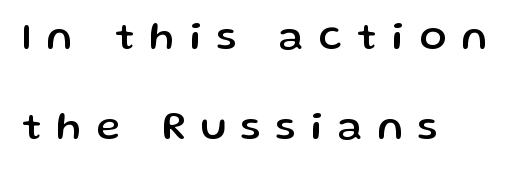
The image shows 40 px sans-serif type, upright; set left-aligned, loose line spacing (2.24x), unusually wide letter spacing (+0.38 em), not underlined; low stroke contrast and a medium x-height.
